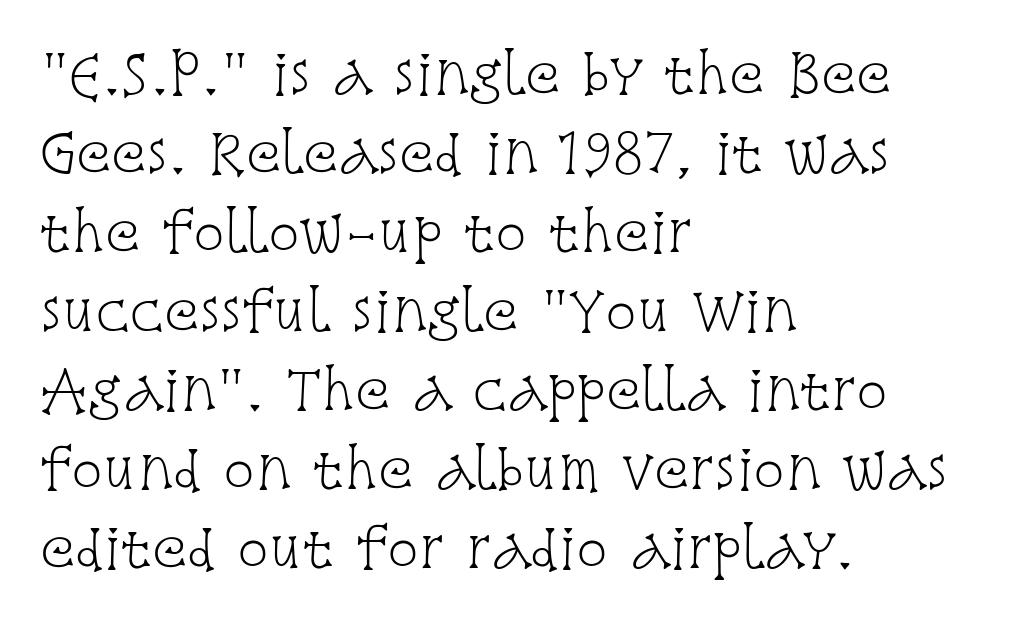
Q: Is the text bold? A: No.
Q: Is the text italic (slanted)? A: No, it is upright.
Q: Is the typeface a serif or a sans-serif typeface? A: Serif.
Q: Is the text underlined? A: No.
Q: How is the paragraph aligned? A: Left-aligned.
Q: Is the spacing between letters normal or unusually wide? A: Normal.
Q: Is the spacing between lines tight, normal or loose? A: Normal.
Q: Width (condensed, normal, or wide)? A: Condensed.
Q: Stroke contrast? A: Low.
Q: x-height? A: Large.
Q: Monospaced? A: No.
